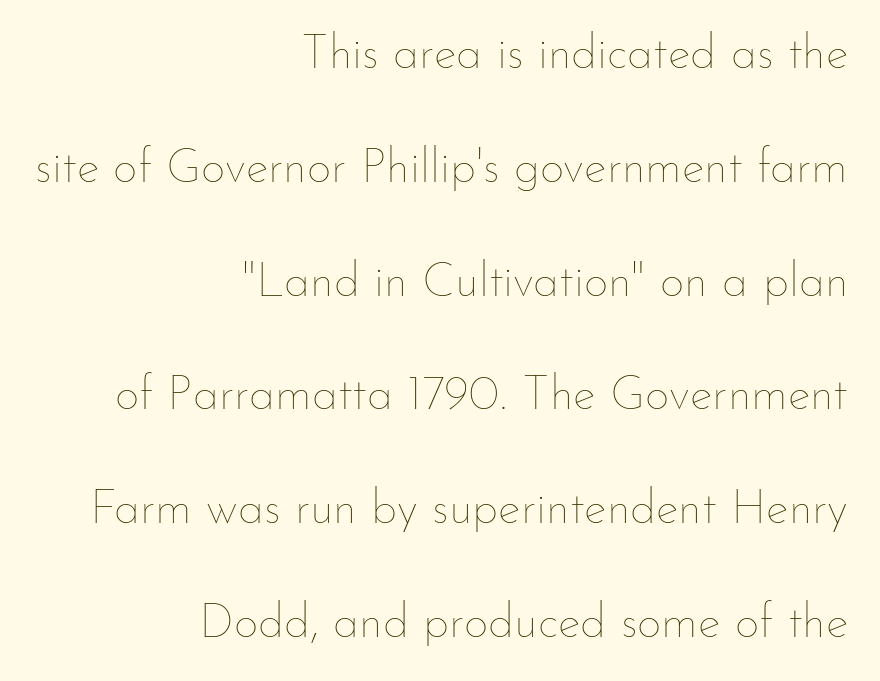
{"italic": "no", "bold": "no", "weight": "thin", "width": "normal", "stroke_contrast": "low", "x_height": "small", "monospaced": "no", "underline": "no", "align": "right", "line_spacing": "loose", "line_spacing_ratio": 2.37, "letter_spacing": "normal", "letter_spacing_em": 0.0, "glyph_px": 48}
